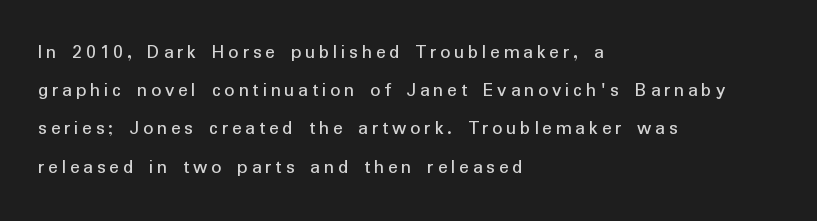
{"italic": "no", "bold": "no", "underline": "no", "align": "left", "line_spacing": "loose", "line_spacing_ratio": 1.91, "glyph_px": 20}
